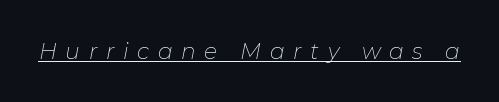
{"italic": "yes", "lean": "right", "slant_degrees": 11, "bold": "no", "underline": "yes", "letter_spacing": "wide", "letter_spacing_em": 0.39, "glyph_px": 22}
